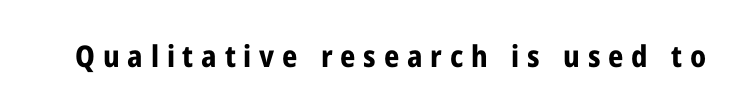
The image shows 30 px bold, condensed sans-serif type, upright; set unusually wide letter spacing (+0.26 em), not underlined; low stroke contrast and a medium x-height.
